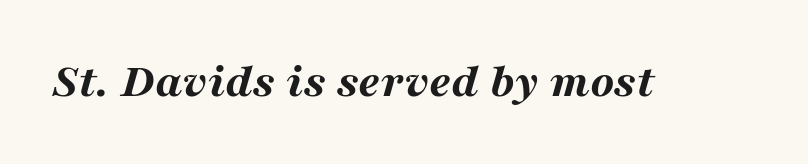
Q: Is the text bold? A: Yes.
Q: Is the text italic (slanted)? A: Yes, it leans right by about 16 degrees.
Q: Is the text underlined? A: No.
Q: Is the spacing between letters normal or unusually wide? A: Normal.
Q: Width (condensed, normal, or wide)? A: Wide.
Q: Stroke contrast? A: Medium.
Q: x-height? A: Medium.
Q: Monospaced? A: No.
